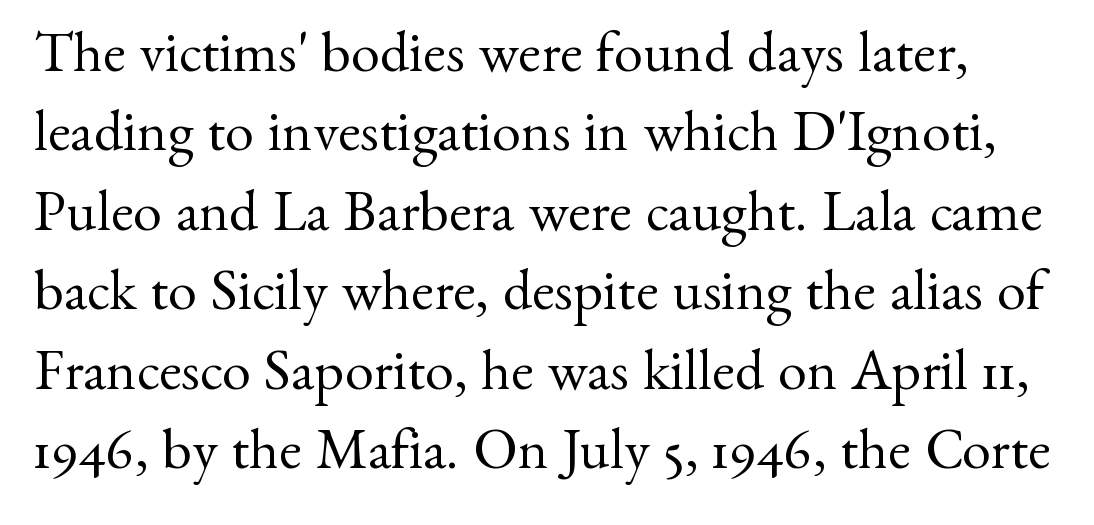
The image shows 58 px regular-weight serif type, upright; set normal line spacing (1.37x), normal letter spacing, not underlined; medium stroke contrast and a small x-height.
